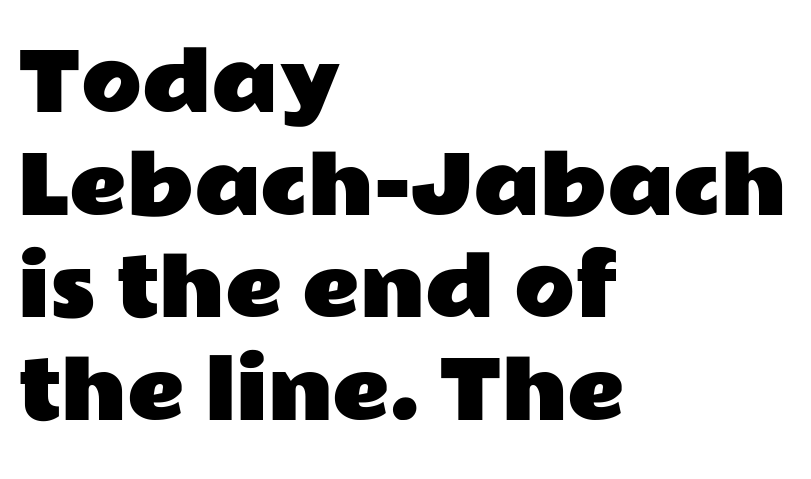
Q: Is the text italic (slanted)? A: No, it is upright.
Q: Is the typeface a serif or a sans-serif typeface? A: Sans-serif.
Q: Is the text underlined? A: No.
Q: How is the paragraph aligned? A: Left-aligned.
Q: Is the spacing between letters normal or unusually wide? A: Normal.
Q: Is the spacing between lines tight, normal or loose? A: Normal.
Q: Width (condensed, normal, or wide)? A: Wide.
Q: Stroke contrast? A: Low.
Q: x-height? A: Medium.
Q: Monospaced? A: No.
